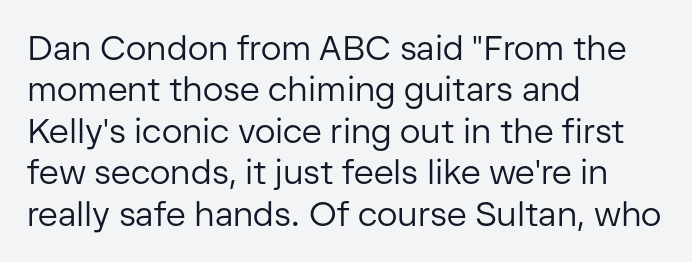
Q: Is the text bold? A: No.
Q: Is the text italic (slanted)? A: No, it is upright.
Q: Is the typeface a serif or a sans-serif typeface? A: Sans-serif.
Q: Is the text underlined? A: No.
Q: How is the paragraph aligned? A: Left-aligned.
Q: Is the spacing between letters normal or unusually wide? A: Normal.
Q: Width (condensed, normal, or wide)? A: Normal.
Q: Stroke contrast? A: Low.
Q: x-height? A: Medium.
Q: Monospaced? A: No.
